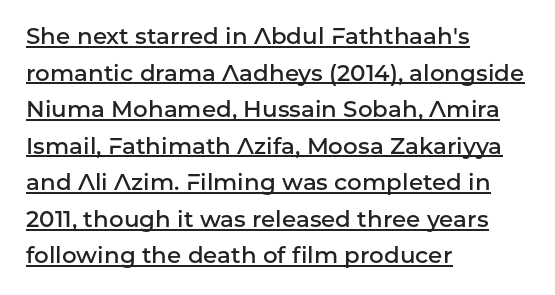
Q: Is the text bold? A: Semi-bold.
Q: Is the text italic (slanted)? A: No, it is upright.
Q: Is the text underlined? A: Yes.
Q: How is the paragraph aligned? A: Left-aligned.
Q: Is the spacing between letters normal or unusually wide? A: Normal.
Q: Is the spacing between lines tight, normal or loose? A: Normal.
